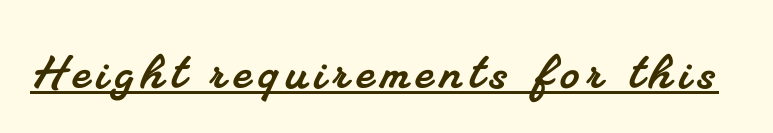
Q: Is the typeface a serif or a sans-serif typeface? A: Serif.
Q: Is the text underlined? A: Yes.
Q: Width (condensed, normal, or wide)? A: Normal.
Q: Stroke contrast? A: Medium.
Q: x-height? A: Small.
Q: Monospaced? A: No.
